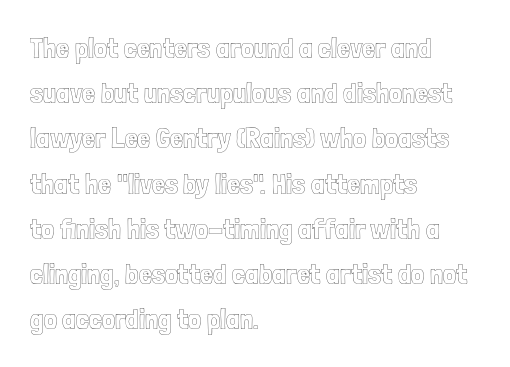
Think of a printed novel: that variable character pitch is what you see here. Type without underlining. Which margin do the lines hug? The left one — the right edge is uneven. This sample keeps an unexceptional amount of space between lines. The lettering holds an erect, upright posture throughout.
